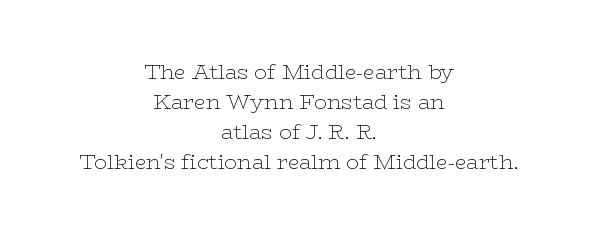
What stands out about the letter spacing? Nothing — it is the standard amount. Every stem runs plumb, perpendicular to the baseline. Bare-footed words on every line. The strokes carry an ordinary text weight at most.
